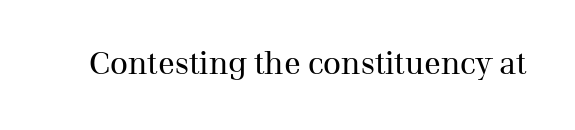
{"serif": "yes", "italic": "no", "bold": "no", "weight": "regular", "width": "normal", "stroke_contrast": "medium", "x_height": "medium", "monospaced": "no", "underline": "no", "letter_spacing": "normal", "letter_spacing_em": 0.0, "glyph_px": 31}
